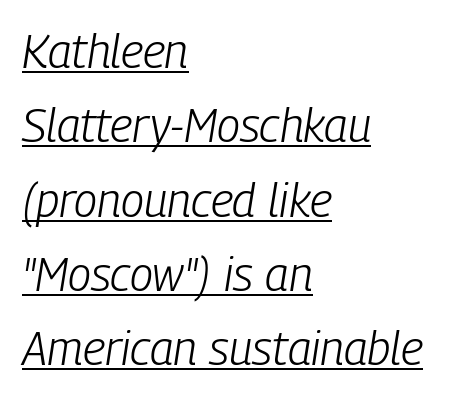
Is there an underline? Yes — a line sits under the letters. Italic? Definitely — the glyphs are oblique. Between one letter and the next there's only the usual sliver of space. Here the designer chose a conventional face with non-uniform glyph widths. Is this a heavy cut? Hardly; it is regular or lighter. The rag falls on the right side of this text block.
